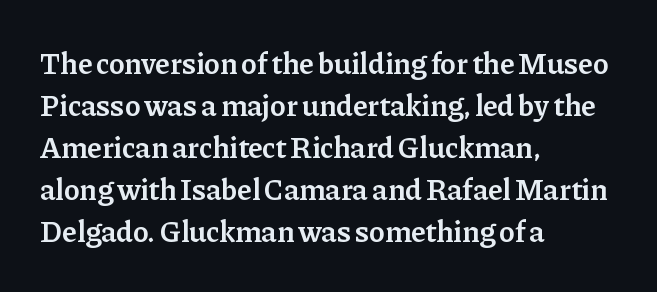
Q: Is the text bold? A: Semi-bold.
Q: Is the text italic (slanted)? A: No, it is upright.
Q: Is the typeface a serif or a sans-serif typeface? A: Serif.
Q: Is the text underlined? A: No.
Q: How is the paragraph aligned? A: Left-aligned.
Q: Is the spacing between letters normal or unusually wide? A: Normal.
Q: Is the spacing between lines tight, normal or loose? A: Normal.
Q: Width (condensed, normal, or wide)? A: Normal.
Q: Stroke contrast? A: Low.
Q: x-height? A: Medium.
Q: Monospaced? A: No.
